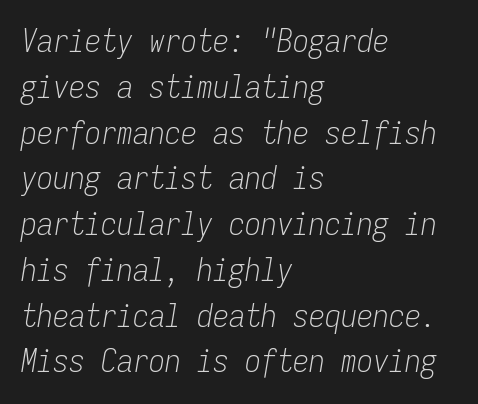
{"italic": "yes", "lean": "right", "slant_degrees": 9, "bold": "no", "weight": "light", "width": "condensed", "stroke_contrast": "low", "x_height": "medium", "monospaced": "yes", "underline": "no", "align": "left", "line_spacing": "normal", "line_spacing_ratio": 1.43, "letter_spacing": "normal", "letter_spacing_em": 0.0, "glyph_px": 32}
